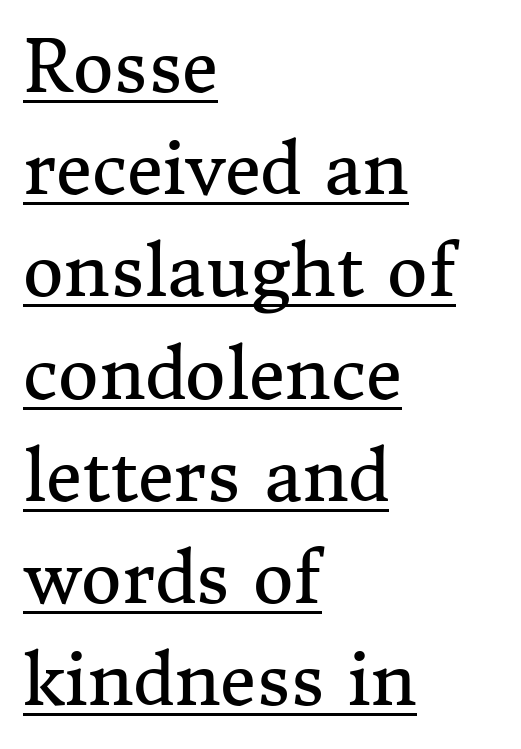
The image shows 70 px regular-weight serif type, upright; set left-aligned, normal line spacing (1.46x), normal letter spacing, underlined; medium stroke contrast and a medium x-height.
